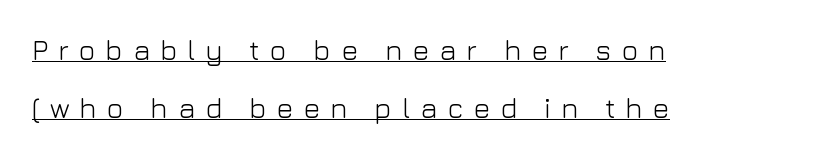
{"serif": "no", "italic": "no", "bold": "no", "weight": "light", "width": "normal", "stroke_contrast": "low", "x_height": "medium", "monospaced": "no", "underline": "yes", "align": "left", "line_spacing": "loose", "line_spacing_ratio": 2.06, "letter_spacing": "wide", "letter_spacing_em": 0.36, "glyph_px": 28}
